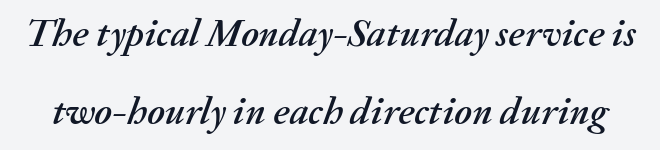
{"italic": "yes", "lean": "right", "slant_degrees": 20, "width": "normal", "stroke_contrast": "medium", "x_height": "medium", "monospaced": "no", "underline": "no", "line_spacing": "loose", "line_spacing_ratio": 2.0, "letter_spacing": "normal", "letter_spacing_em": 0.0, "glyph_px": 39}
